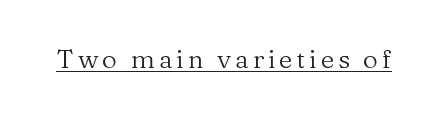
The image shows 26 px text type, upright; set underlined.
